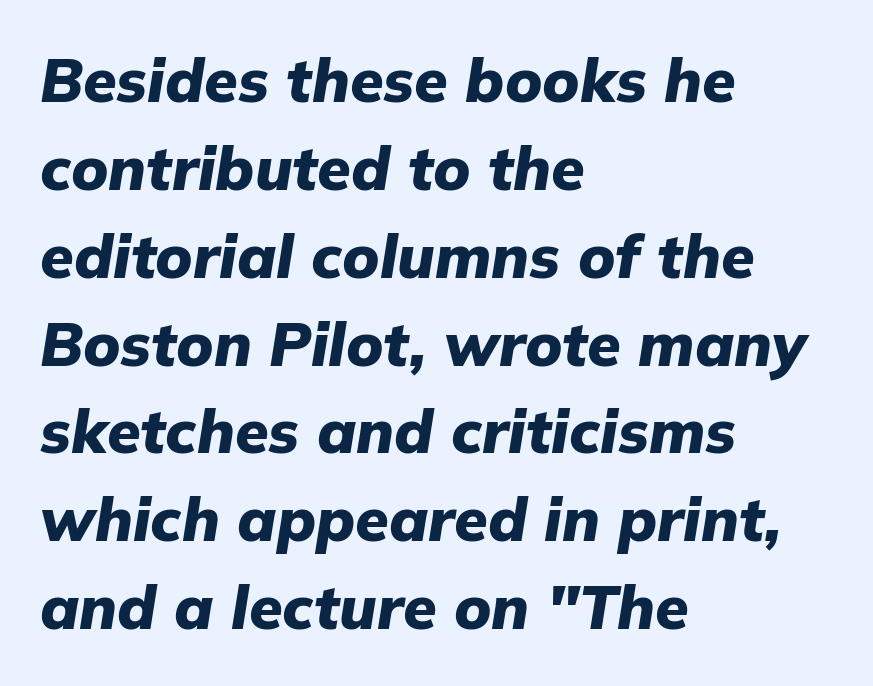
The image shows 61 px heavy type, italic (leaning right); set left-aligned, normal line spacing (1.44x), normal letter spacing, not underlined; low stroke contrast and a medium x-height.
